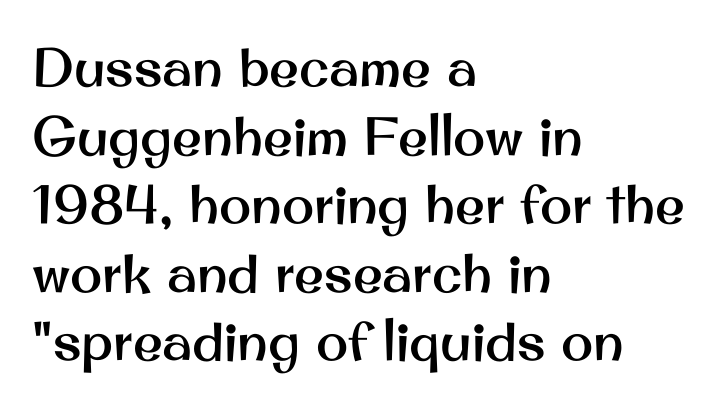
Q: Is the text italic (slanted)? A: No, it is upright.
Q: Is the typeface a serif or a sans-serif typeface? A: Sans-serif.
Q: Is the text underlined? A: No.
Q: How is the paragraph aligned? A: Left-aligned.
Q: Is the spacing between letters normal or unusually wide? A: Normal.
Q: Is the spacing between lines tight, normal or loose? A: Normal.
Q: Width (condensed, normal, or wide)? A: Normal.
Q: Stroke contrast? A: Medium.
Q: x-height? A: Small.
Q: Monospaced? A: No.
